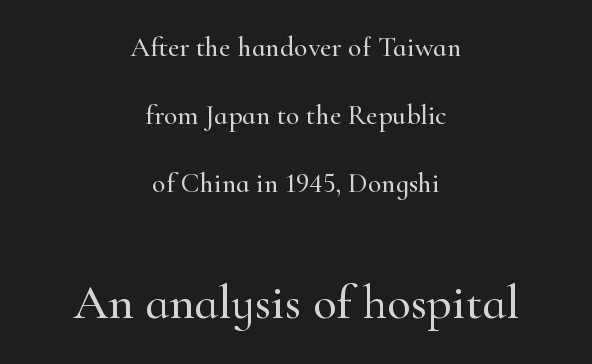
Q: Is the text italic (slanted)? A: No, it is upright.
Q: Is the typeface a serif or a sans-serif typeface? A: Serif.
Q: Is the text underlined? A: No.
Q: How is the paragraph aligned? A: Centered.
Q: Is the spacing between letters normal or unusually wide? A: Normal.
Q: Is the spacing between lines tight, normal or loose? A: Loose.
Q: Which block of text is set in a larger size, the first (top) or the second (bottom)? A: The second (bottom) one.
Q: Width (condensed, normal, or wide)? A: Normal.
Q: Stroke contrast? A: High.
Q: x-height? A: Small.
Q: Monospaced? A: No.
